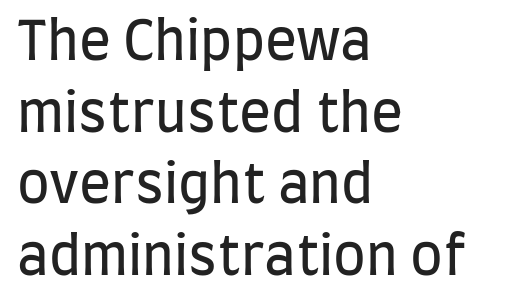
The image shows 53 px regular-weight, condensed sans-serif type, upright; set left-aligned, normal line spacing (1.35x), normal letter spacing, not underlined; low stroke contrast and a large x-height.
